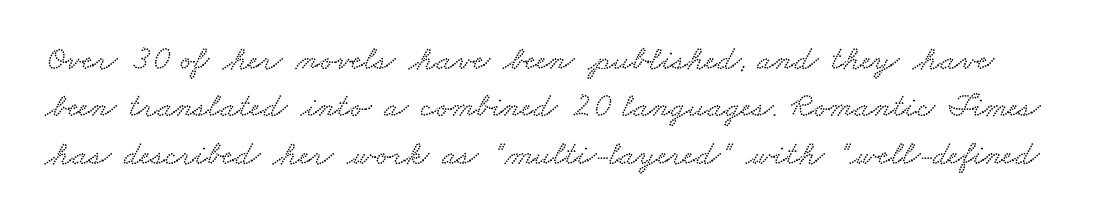
The image shows 34 px wide type; set normal line spacing (1.39x), normal letter spacing, not underlined; low stroke contrast and a small x-height.
